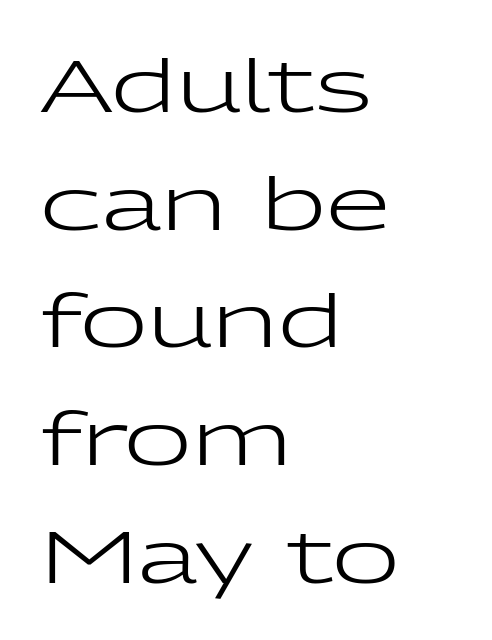
The typesetter chose a ragged-right arrangement here. Has an underline been added? It has not. Note the varied advance widths — an 'i' is clearly narrower than an 'm'. This sample uses plain, unmodified letter spacing. A typesetter would call this leading conventional body-copy spacing. Bold? No — there's no thickening of the strokes.
